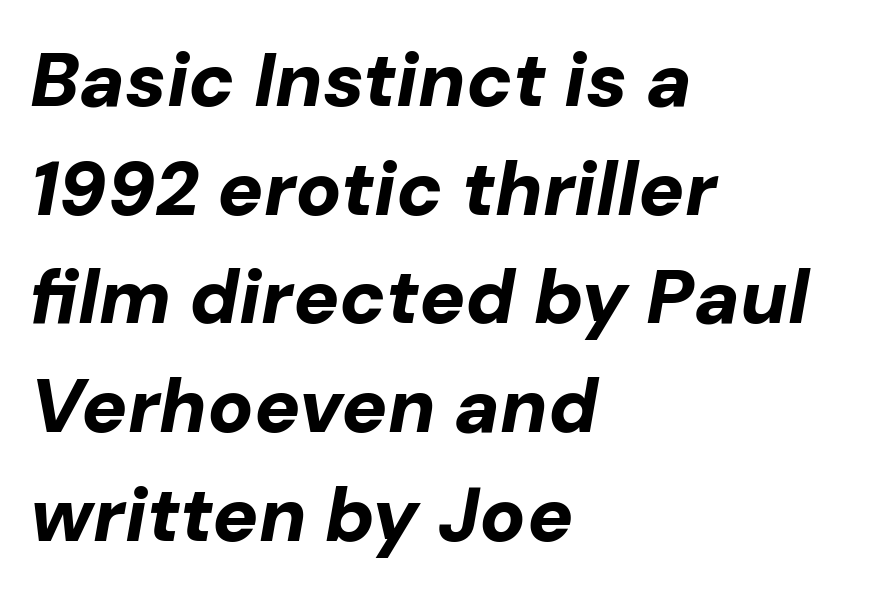
Q: Is the text bold? A: Yes.
Q: Is the text italic (slanted)? A: Yes, it leans right by about 10 degrees.
Q: Is the text underlined? A: No.
Q: How is the paragraph aligned? A: Left-aligned.
Q: Is the spacing between letters normal or unusually wide? A: Normal.
Q: Is the spacing between lines tight, normal or loose? A: Normal.
Q: Width (condensed, normal, or wide)? A: Normal.
Q: Stroke contrast? A: Low.
Q: x-height? A: Medium.
Q: Monospaced? A: No.
